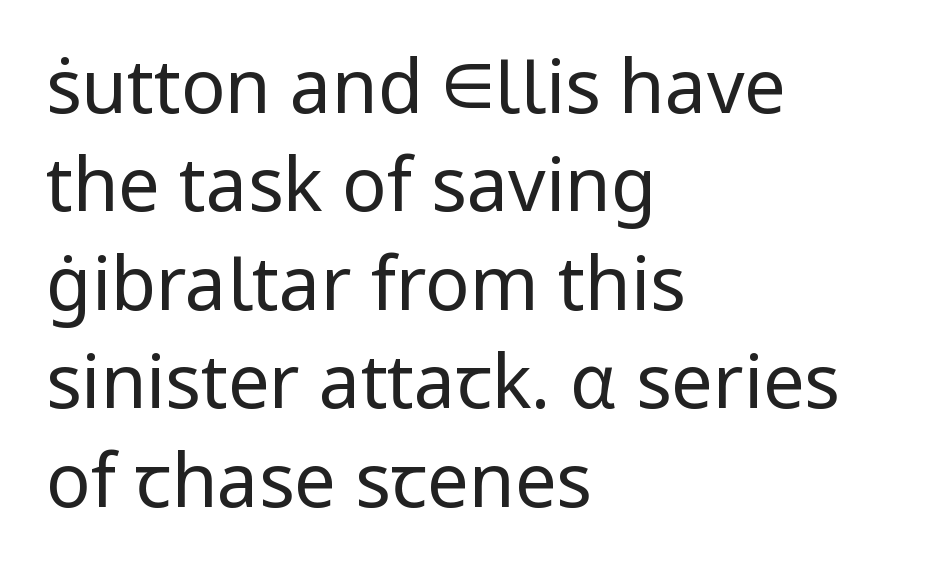
Q: Is the text bold? A: No.
Q: Is the text italic (slanted)? A: No, it is upright.
Q: Is the typeface a serif or a sans-serif typeface? A: Sans-serif.
Q: Is the text underlined? A: No.
Q: How is the paragraph aligned? A: Left-aligned.
Q: Is the spacing between letters normal or unusually wide? A: Normal.
Q: Is the spacing between lines tight, normal or loose? A: Normal.
Q: Width (condensed, normal, or wide)? A: Normal.
Q: Stroke contrast? A: Low.
Q: x-height? A: Medium.
Q: Monospaced? A: No.
